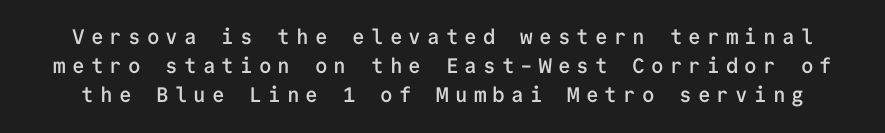
The image shows 21 px text type, upright; set normal line spacing (1.39x), unusually wide letter spacing (+0.29 em), not underlined.
